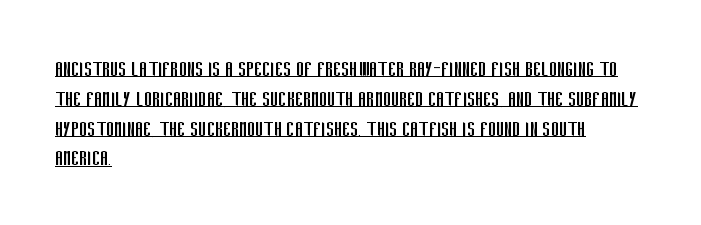
Each line starts at the same left margin while the right side varies. The characters are drawn with everyday or finer stroke widths. Posture: vertical. These lines keep a tight, regular rhythm from letter to letter. Underlined type.
